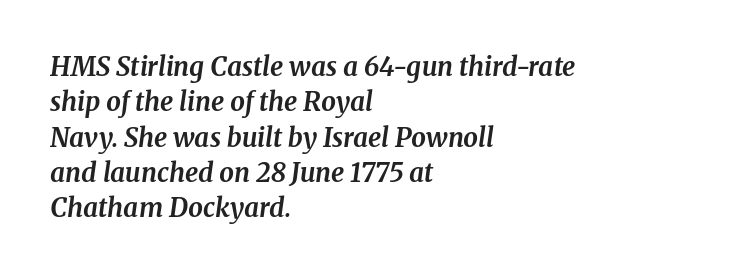
The image shows 26 px bold type, italic (leaning right); set left-aligned, normal line spacing (1.36x), normal letter spacing, not underlined.
